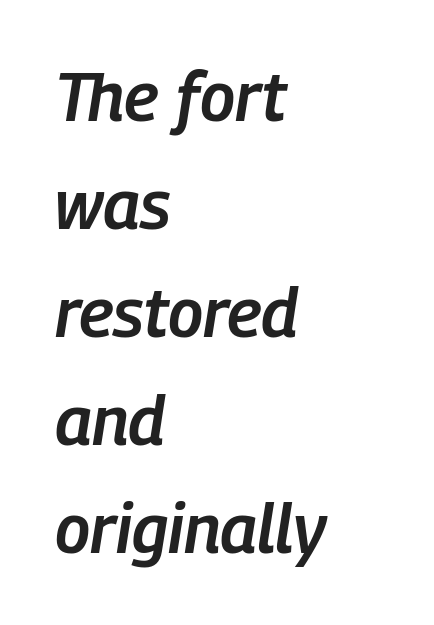
{"italic": "yes", "lean": "right", "slant_degrees": 9, "bold": "semi", "weight": "semibold", "width": "condensed", "stroke_contrast": "low", "x_height": "medium", "monospaced": "no", "underline": "no", "align": "left", "line_spacing": "normal", "line_spacing_ratio": 1.59, "letter_spacing": "normal", "letter_spacing_em": 0.0, "glyph_px": 68}
